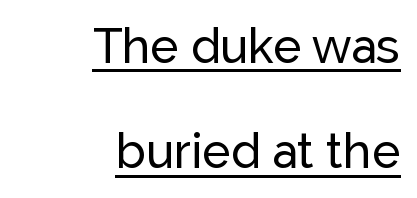
The image shows 48 px sans-serif type, upright; set right-aligned, loose line spacing (2.19x), normal letter spacing, underlined; low stroke contrast and a medium x-height.
